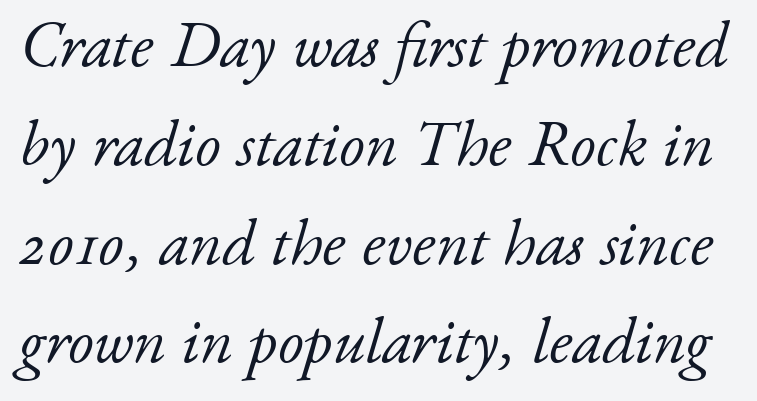
Q: Is the text bold? A: No.
Q: Is the text italic (slanted)? A: Yes, it leans right by about 17 degrees.
Q: Is the typeface a serif or a sans-serif typeface? A: Serif.
Q: Is the text underlined? A: No.
Q: Is the spacing between letters normal or unusually wide? A: Normal.
Q: Is the spacing between lines tight, normal or loose? A: Normal.
Q: Width (condensed, normal, or wide)? A: Normal.
Q: Stroke contrast? A: Low.
Q: x-height? A: Small.
Q: Monospaced? A: No.
